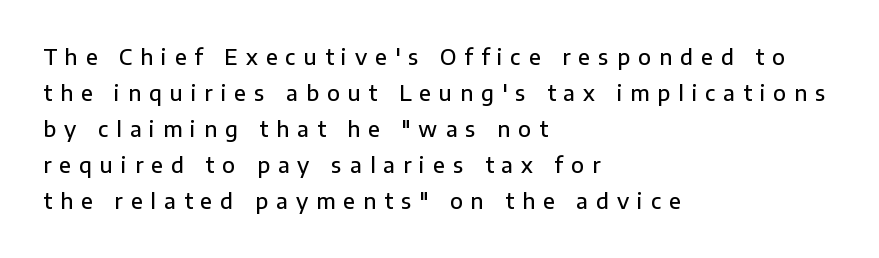
{"italic": "no", "bold": "semi", "underline": "no", "align": "left", "line_spacing_ratio": 1.72, "letter_spacing": "wide", "letter_spacing_em": 0.38, "glyph_px": 21}
